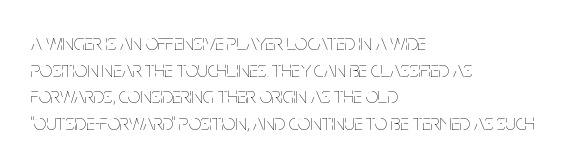
Q: Is the text bold? A: No.
Q: Is the text italic (slanted)? A: No, it is upright.
Q: Is the text underlined? A: No.
Q: How is the paragraph aligned? A: Left-aligned.
Q: Is the spacing between letters normal or unusually wide? A: Normal.
